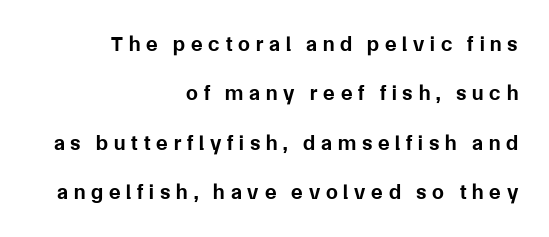
Rule under the text: the space is simply empty. The letters stand straight up with perfectly vertical stems. Alignment: flush right. These lines stand farther apart than default settings would place them. Plenty of ink on the page — the face is bold.
